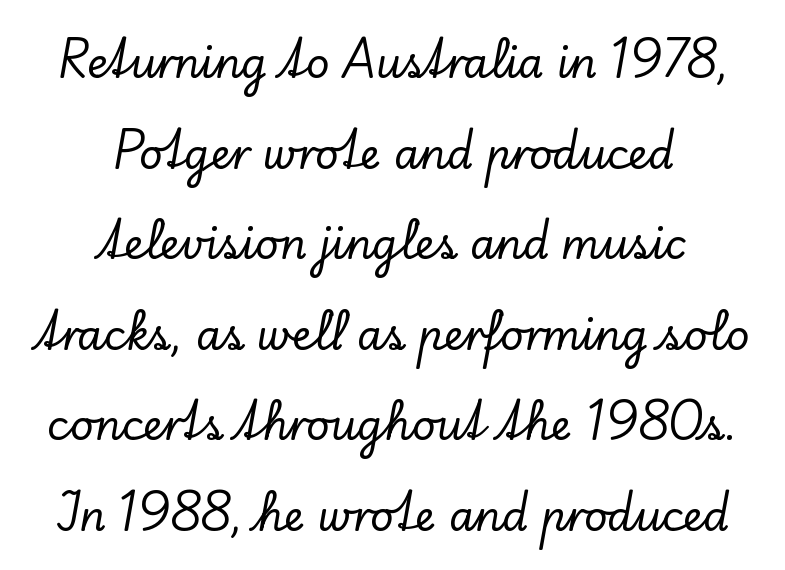
Q: Is the text italic (slanted)? A: Yes.
Q: Is the typeface a serif or a sans-serif typeface? A: Serif.
Q: Is the text underlined? A: No.
Q: How is the paragraph aligned? A: Centered.
Q: Is the spacing between letters normal or unusually wide? A: Normal.
Q: Is the spacing between lines tight, normal or loose? A: Loose.
Q: Width (condensed, normal, or wide)? A: Normal.
Q: Stroke contrast? A: Low.
Q: x-height? A: Small.
Q: Monospaced? A: No.
